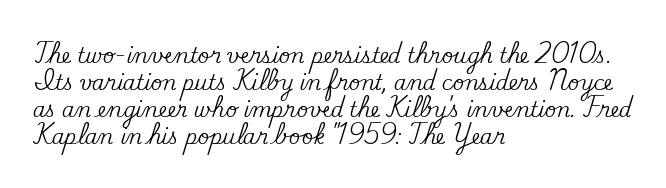
Q: Is the text italic (slanted)? A: Yes.
Q: Is the text underlined? A: No.
Q: How is the paragraph aligned? A: Left-aligned.
Q: Is the spacing between letters normal or unusually wide? A: Normal.
Q: Is the spacing between lines tight, normal or loose? A: Normal.
